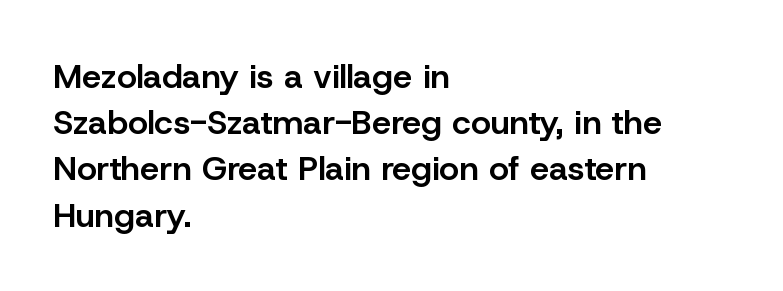
Proportional: the letters do not fall into vertical columns. Is the block centered? No — it sits flush against the left margin. This sample uses an upright cut, with every glyph sitting square on the baseline. This block has exactly the height ordinary leading produces. The baseline area is clear.
